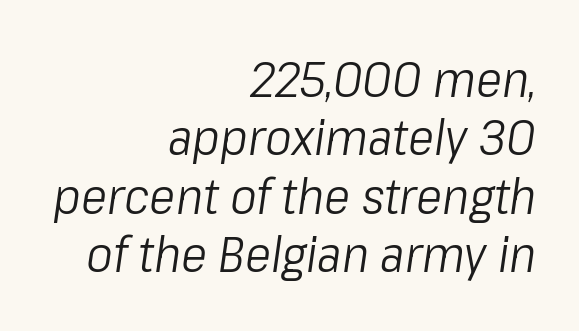
{"italic": "yes", "lean": "right", "slant_degrees": 8, "bold": "no", "weight": "light", "width": "condensed", "stroke_contrast": "low", "x_height": "medium", "monospaced": "no", "underline": "no", "align": "right", "line_spacing_ratio": 1.17, "letter_spacing": "normal", "letter_spacing_em": 0.0, "glyph_px": 50}
